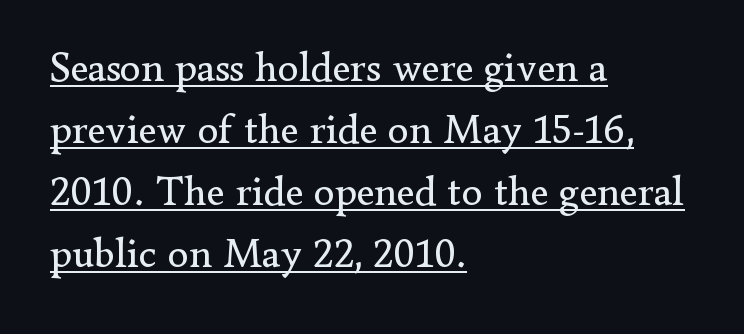
Q: Is the text bold? A: No.
Q: Is the text italic (slanted)? A: No, it is upright.
Q: Is the typeface a serif or a sans-serif typeface? A: Serif.
Q: Is the text underlined? A: Yes.
Q: How is the paragraph aligned? A: Left-aligned.
Q: Is the spacing between letters normal or unusually wide? A: Normal.
Q: Is the spacing between lines tight, normal or loose? A: Normal.
Q: Width (condensed, normal, or wide)? A: Normal.
Q: Stroke contrast? A: Low.
Q: x-height? A: Small.
Q: Monospaced? A: No.
